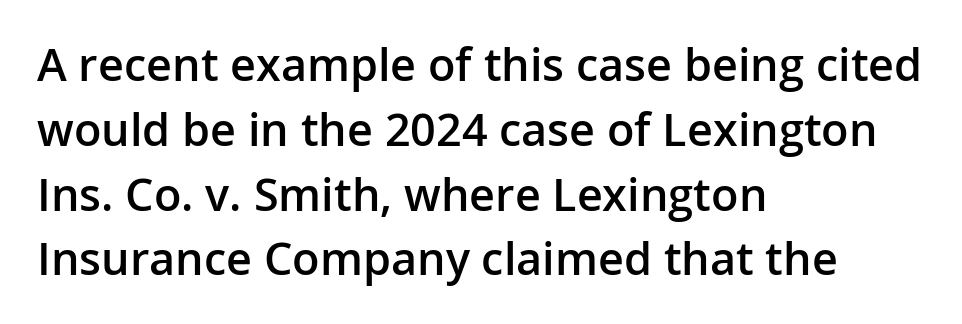
The rendering uses natural spacing where letterforms have individual widths. Students, note that the glyphs here touch the page at normal intervals. Typographic density is moderately raised because the face is semibold. These lines stack with their left ends in a neat column.
